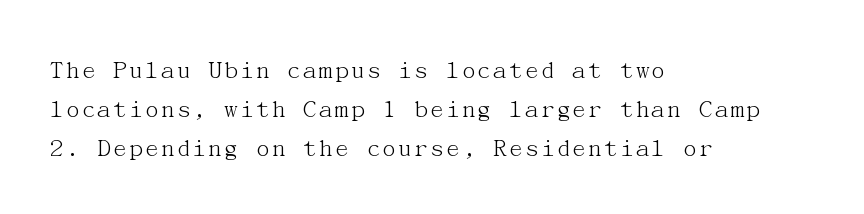
Default kerning and tracking; the words read as compact shapes. No heavy texture on the line: the type isn't bold. A roman cut, with each character standing at attention. Notice how the passage keeps a crisp vertical edge on the left only. Bare-footed words on every line.
